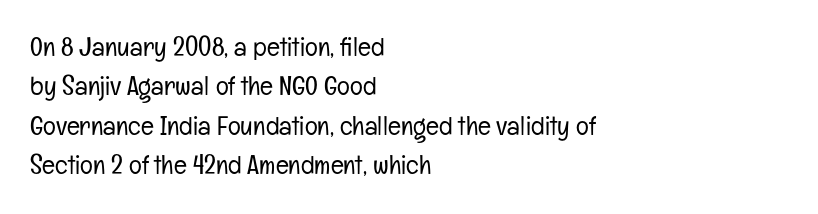
Q: Is the text bold? A: No.
Q: Is the text italic (slanted)? A: No, it is upright.
Q: Is the text underlined? A: No.
Q: How is the paragraph aligned? A: Left-aligned.
Q: Is the spacing between letters normal or unusually wide? A: Normal.
Q: Is the spacing between lines tight, normal or loose? A: Normal.
